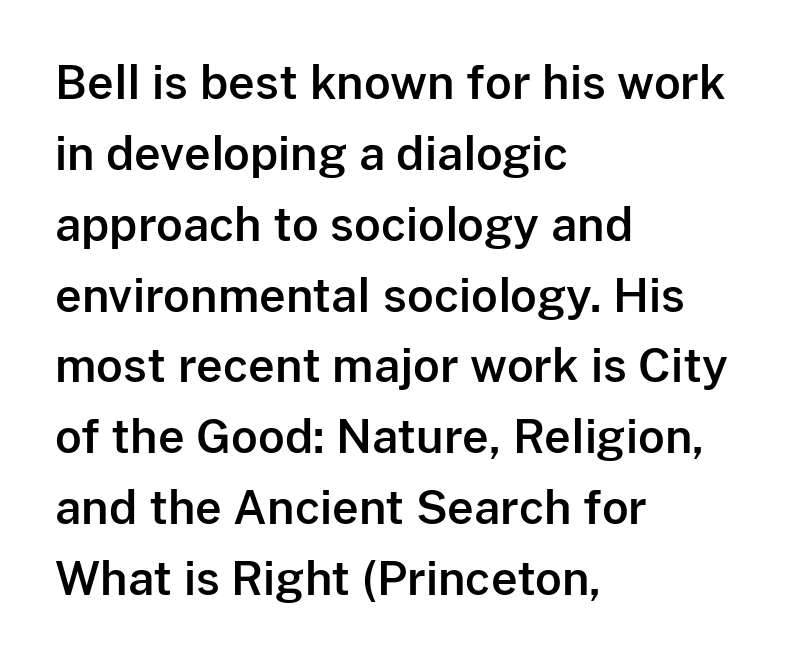
{"serif": "no", "italic": "no", "width": "normal", "stroke_contrast": "low", "x_height": "medium", "monospaced": "no", "underline": "no", "align": "left", "line_spacing": "normal", "line_spacing_ratio": 1.54, "letter_spacing": "normal", "letter_spacing_em": 0.0, "glyph_px": 46}
